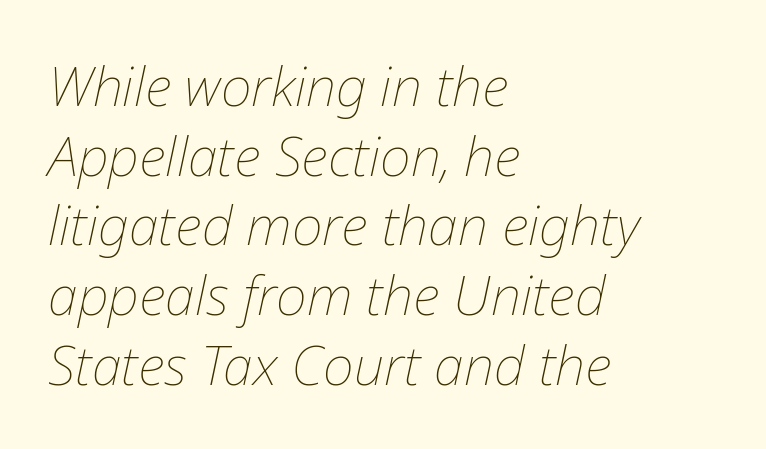
Q: Is the text bold? A: No.
Q: Is the text italic (slanted)? A: Yes, it leans right by about 12 degrees.
Q: Is the text underlined? A: No.
Q: How is the paragraph aligned? A: Left-aligned.
Q: Is the spacing between letters normal or unusually wide? A: Normal.
Q: Is the spacing between lines tight, normal or loose? A: Normal.
Q: Width (condensed, normal, or wide)? A: Normal.
Q: Stroke contrast? A: Low.
Q: x-height? A: Medium.
Q: Monospaced? A: No.
